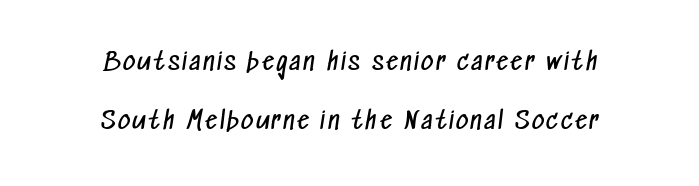
{"bold": "no", "underline": "no", "align": "center", "line_spacing": "loose", "line_spacing_ratio": 2.45, "glyph_px": 24}
